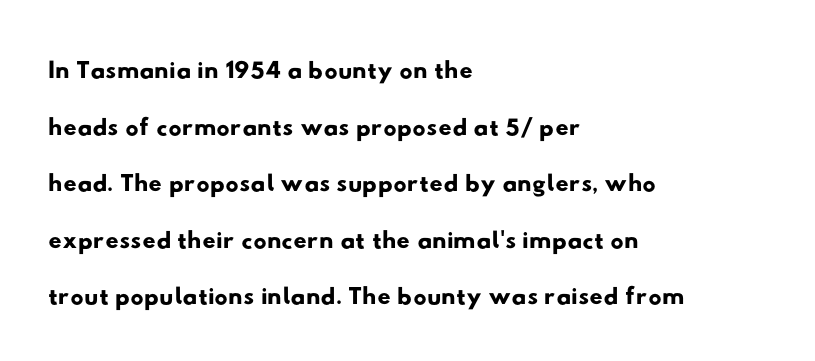
The image shows 37 px wide sans-serif type; set left-aligned, normal line spacing (1.53x), normal letter spacing, not underlined; low stroke contrast and a small x-height.
